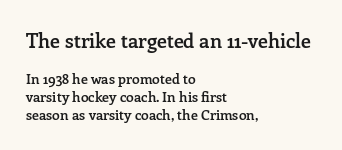
Q: Is the text bold? A: Semi-bold.
Q: Is the text italic (slanted)? A: No, it is upright.
Q: Is the text underlined? A: No.
Q: How is the paragraph aligned? A: Left-aligned.
Q: Is the spacing between letters normal or unusually wide? A: Normal.
Q: Is the spacing between lines tight, normal or loose? A: Normal.
Q: Which block of text is set in a larger size, the first (top) or the second (bottom)? A: The first (top) one.
